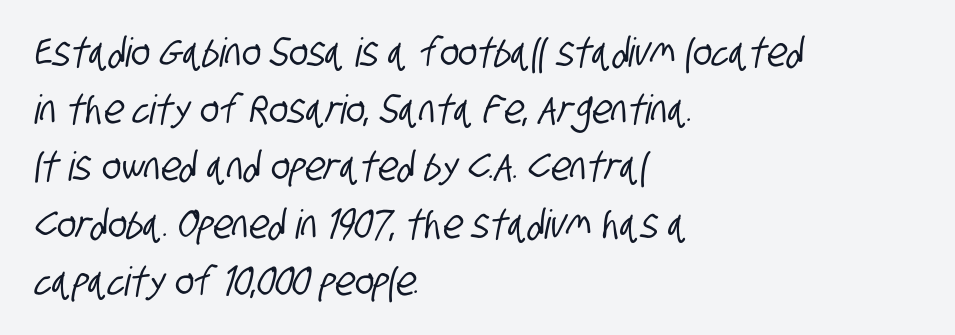
The line texture is even and compact thanks to regular tracking. Do the characters align in a grid? No, the font is proportional. Descenders hang freely into open space. All the whitespace from short lines collects on the right. This block has exactly the height ordinary leading produces. The glyphs in this specimen are sans serif.
